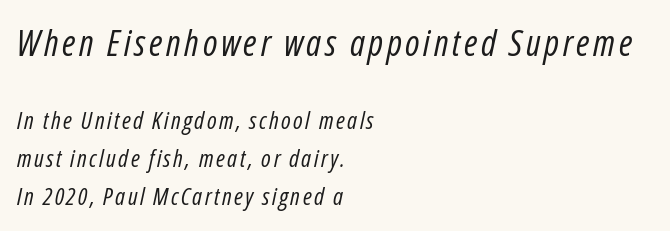
Reading down the block, your eye returns to a fixed left position each line. Italic? Definitely — the glyphs are oblique. The earlier block is typeset at a bigger size than the later block. A typesetter would call this proportional, since set widths differ per character. Vertically, the passage feels balanced, rows spaced as you'd expect.
